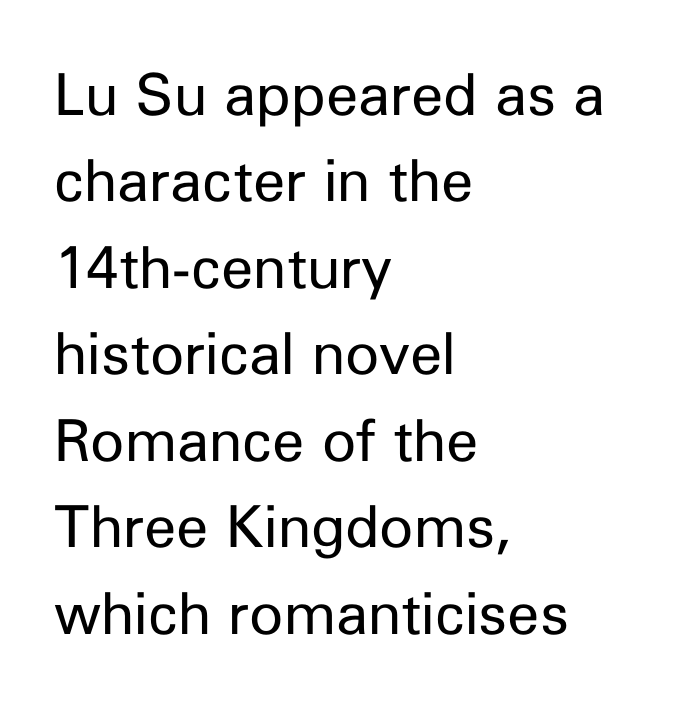
{"serif": "no", "italic": "no", "bold": "no", "weight": "regular", "width": "normal", "stroke_contrast": "low", "x_height": "medium", "monospaced": "no", "underline": "no", "align": "left", "line_spacing": "normal", "line_spacing_ratio": 1.49, "letter_spacing": "normal", "letter_spacing_em": 0.0, "glyph_px": 58}
